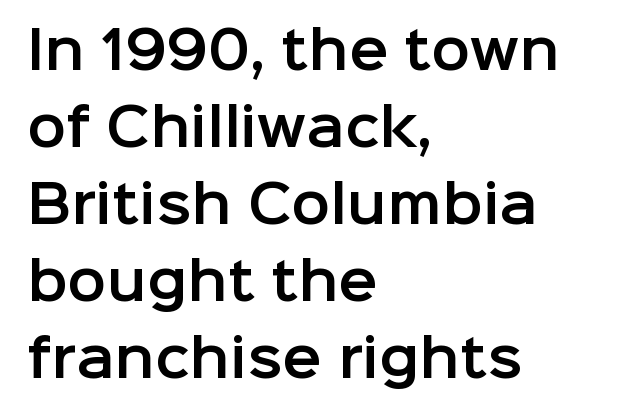
The image shows 52 px sans-serif type, upright; set left-aligned, normal line spacing (1.48x), normal letter spacing, not underlined; low stroke contrast and a medium x-height.
